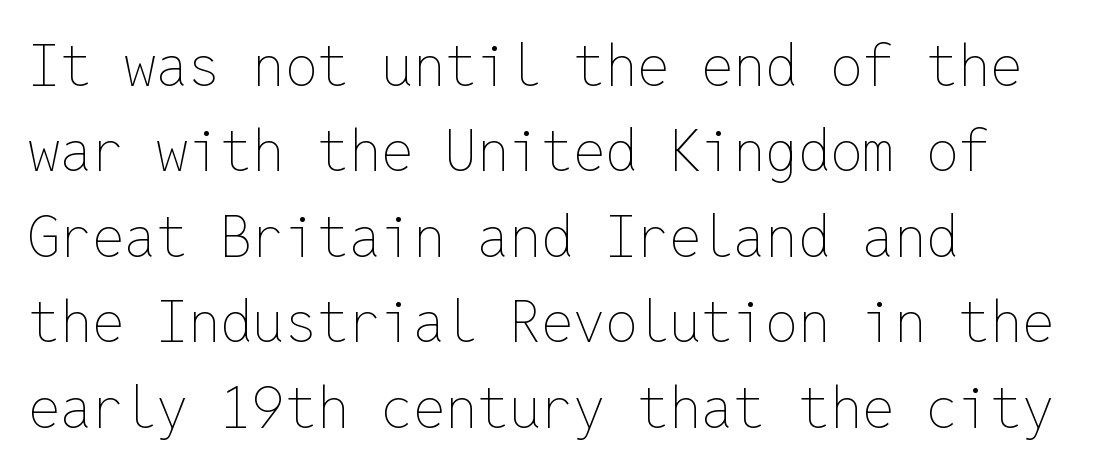
Default kerning and tracking; the words read as compact shapes. Unlike italic type, these characters show no tilt at all. Think standard paragraph weight, or any step lighter than that. Leading matches the norm, producing a regular column.
